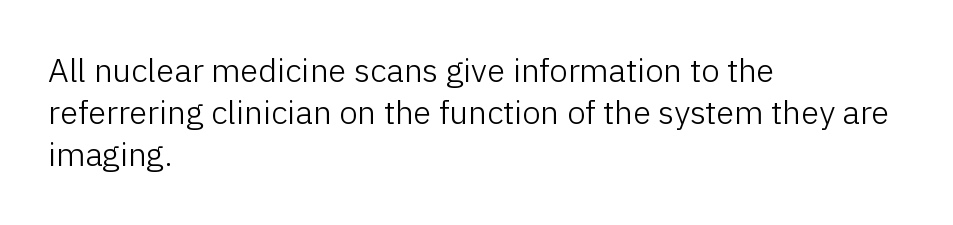
The image shows 33 px light sans-serif type, upright; set left-aligned, normal line spacing (1.28x), normal letter spacing, not underlined; low stroke contrast and a medium x-height.
